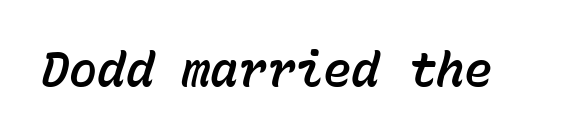
{"italic": "yes", "lean": "right", "slant_degrees": 15, "width": "normal", "stroke_contrast": "low", "x_height": "medium", "monospaced": "yes", "underline": "no", "letter_spacing": "normal", "letter_spacing_em": 0.0, "glyph_px": 47}
